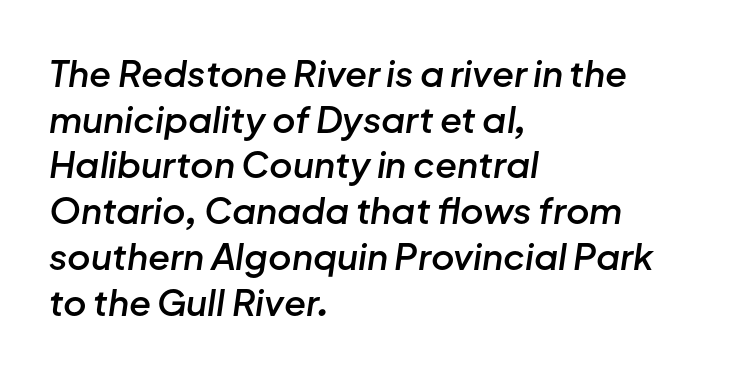
The image shows 36 px semibold type, italic (leaning right); set left-aligned, normal line spacing (1.27x), normal letter spacing, not underlined; low stroke contrast and a medium x-height.
